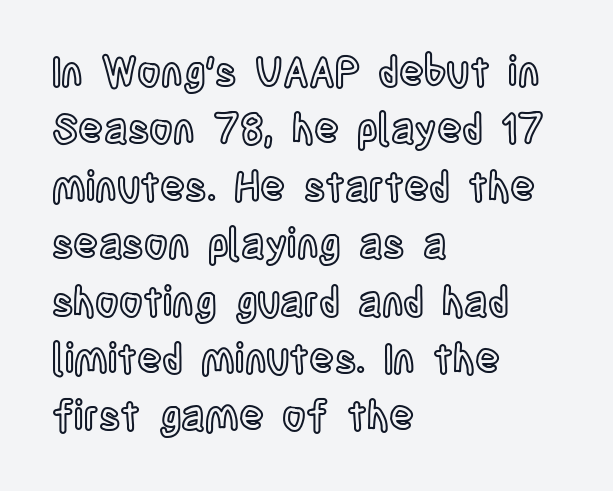
The image shows 41 px condensed type, upright; set left-aligned, normal line spacing (1.4x), normal letter spacing, not underlined; a large x-height.
